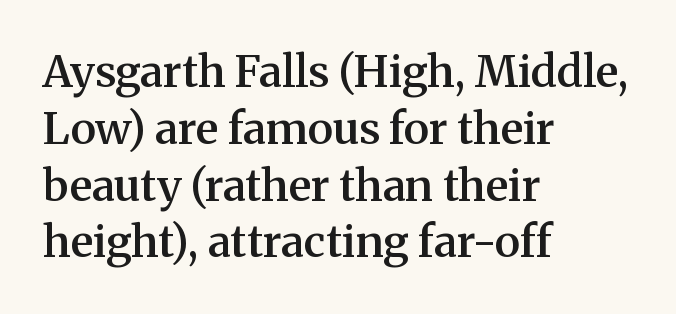
The baseline area is clear. Notice how the passage keeps a crisp vertical edge on the left only. The designer went with a serif here, giving each stem small feet. Think of a printed novel: that variable character pitch is what you see here. The lines sit at an ordinary, default distance from one another.
